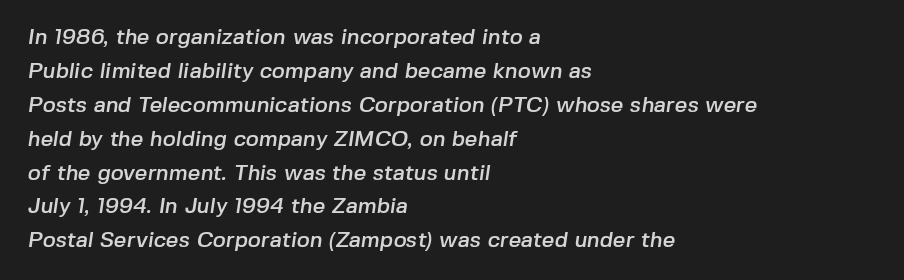
The lines in this sample share a left origin and differ only in where they stop. Each word holds together tightly as a unit, with standard inter-letter gaps. Evenly set lines give the paragraph a standard silhouette. Clear beneath every line of the passage.
